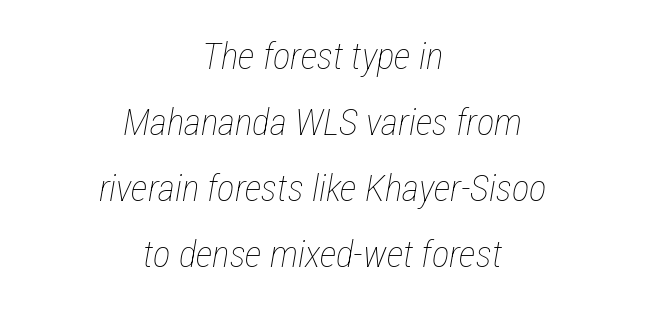
Characters are canted at an angle relative to the baseline's perpendicular. A typesetter would call this proportional, since set widths differ per character. Leftover space on each line is divided equally before and after the words. The baseline area is clear. This reads as an unemphasized weight, regular at the heaviest. The type is set solid horizontally, with unmodified tracking.
